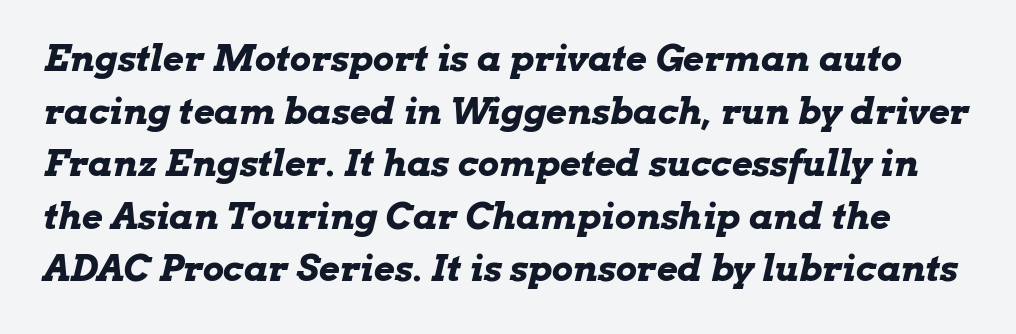
The image shows 36 px bold, wide type, italic (leaning right); set normal line spacing (1.46x), normal letter spacing, not underlined; low stroke contrast and a medium x-height.
